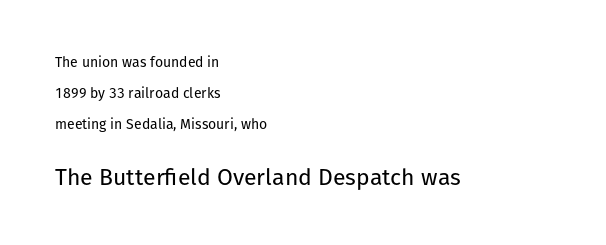
Each row of text sits above clean, open space. The passage is arranged the way most books set body copy — flush left. A student would notice the bottom passage is typeset larger than what precedes it. On a weight scale, this lands at 450 or below.
